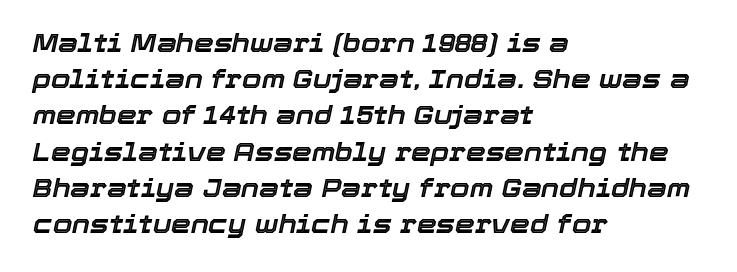
{"italic": "yes", "lean": "right", "slant_degrees": 12, "underline": "no", "align": "left", "line_spacing": "normal", "line_spacing_ratio": 1.45, "letter_spacing": "normal", "letter_spacing_em": 0.0, "glyph_px": 25}
